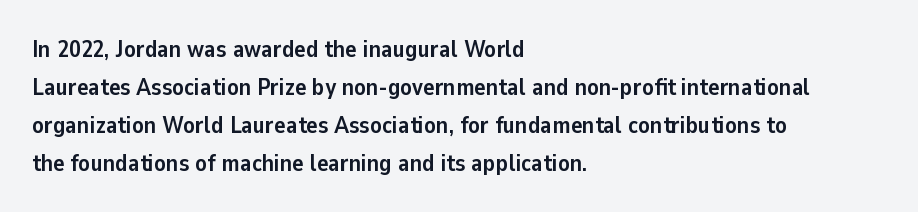
Q: Is the text bold? A: Yes.
Q: Is the text italic (slanted)? A: No, it is upright.
Q: Is the text underlined? A: No.
Q: How is the paragraph aligned? A: Left-aligned.
Q: Is the spacing between letters normal or unusually wide? A: Normal.
Q: Is the spacing between lines tight, normal or loose? A: Normal.
